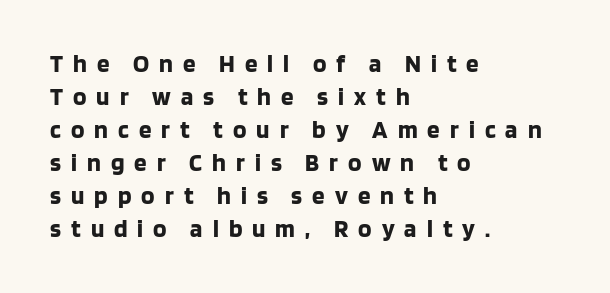
Q: Is the text bold? A: Yes.
Q: Is the text italic (slanted)? A: No, it is upright.
Q: Is the text underlined? A: No.
Q: How is the paragraph aligned? A: Left-aligned.
Q: Is the spacing between letters normal or unusually wide? A: Unusually wide.
Q: Is the spacing between lines tight, normal or loose? A: Normal.
